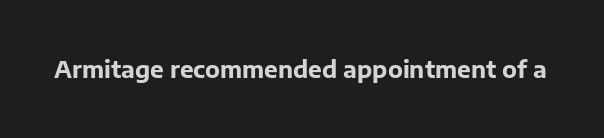
{"italic": "no", "bold": "yes", "underline": "no", "letter_spacing": "normal", "letter_spacing_em": 0.0, "glyph_px": 23}
